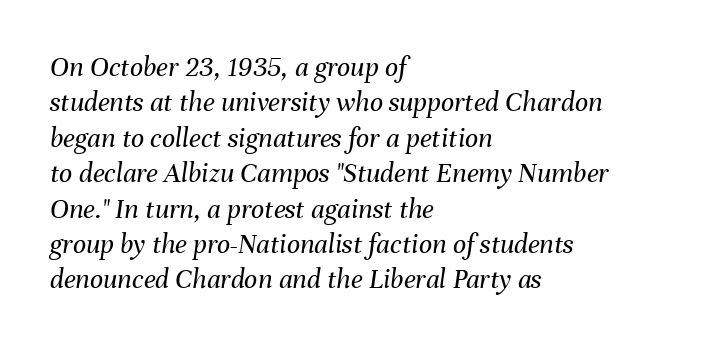
The image shows 29 px regular-weight type, italic (leaning right); set left-aligned, line spacing 1.22x, normal letter spacing, not underlined; medium stroke contrast and a medium x-height.
